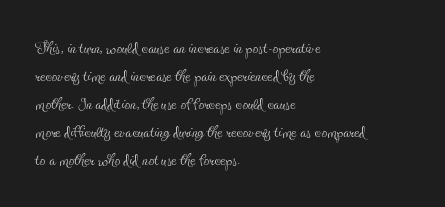
Layout note: lines flush left. Decoration check: the copy has no underline. Short note: letters normally spaced.
